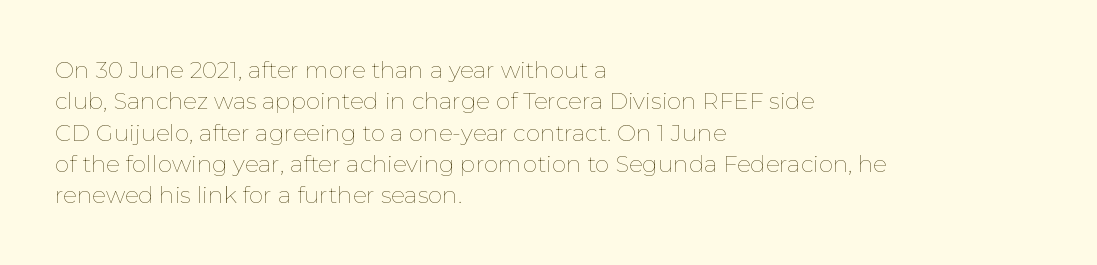
{"italic": "no", "bold": "no", "underline": "no", "align": "left", "line_spacing": "normal", "line_spacing_ratio": 1.36, "letter_spacing": "normal", "letter_spacing_em": 0.0, "glyph_px": 23}
